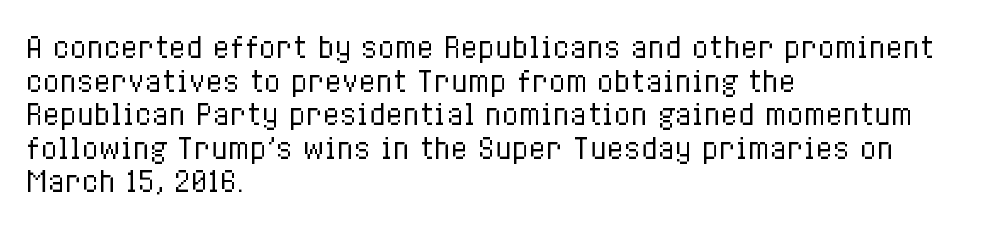
{"italic": "no", "bold": "no", "weight": "regular", "width": "condensed", "stroke_contrast": "low", "x_height": "medium", "monospaced": "no", "underline": "no", "align": "left", "line_spacing_ratio": 1.2, "letter_spacing": "normal", "letter_spacing_em": 0.0, "glyph_px": 28}
